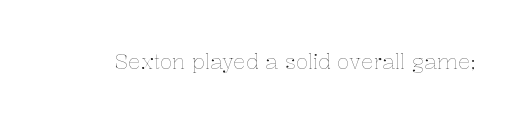
{"italic": "no", "bold": "no", "underline": "no", "letter_spacing": "normal", "letter_spacing_em": 0.0, "glyph_px": 21}
